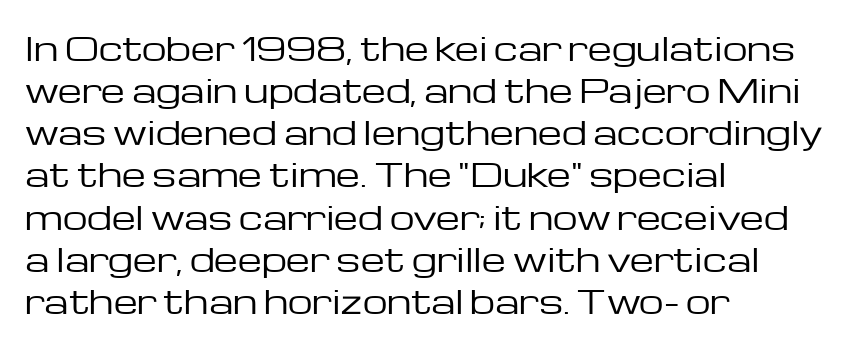
Compared with typical paragraphs, the rows here are spaced about the same. The lines are quadded left. The string is rendered with underlining switched off. These lines are rendered in a variable-pitch font.
